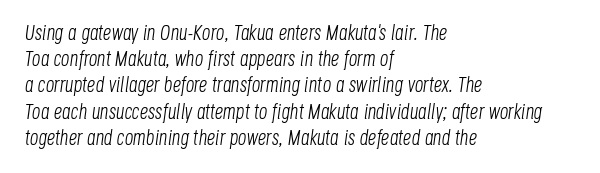
Q: Is the text bold? A: No.
Q: Is the text italic (slanted)? A: Yes, it leans right by about 8 degrees.
Q: Is the text underlined? A: No.
Q: How is the paragraph aligned? A: Left-aligned.
Q: Is the spacing between letters normal or unusually wide? A: Normal.
Q: Is the spacing between lines tight, normal or loose? A: Normal.
